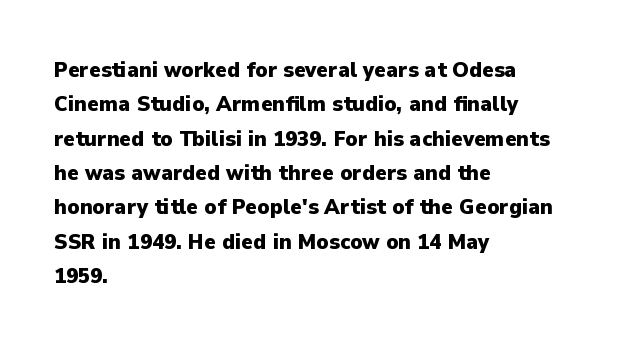
The image shows 22 px bold type, upright; set left-aligned, normal line spacing (1.56x), normal letter spacing, not underlined.
